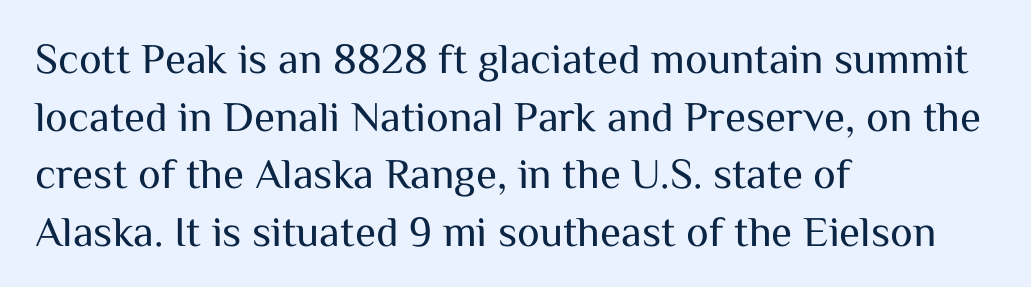
{"serif": "no", "italic": "no", "bold": "no", "weight": "regular", "width": "normal", "stroke_contrast": "medium", "x_height": "medium", "monospaced": "no", "underline": "no", "align": "left", "line_spacing": "normal", "line_spacing_ratio": 1.34, "letter_spacing": "normal", "letter_spacing_em": 0.0, "glyph_px": 43}
